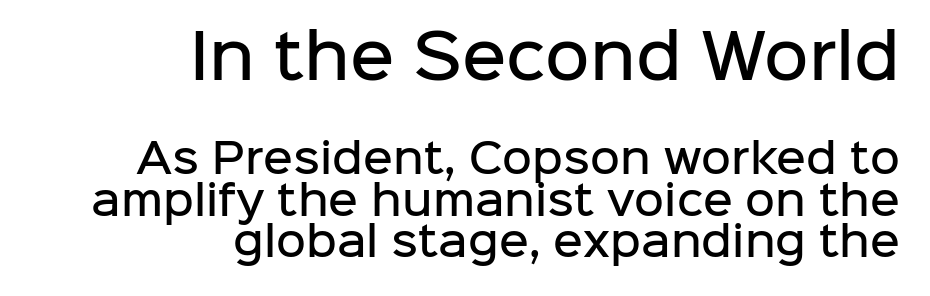
The image shows 61 px semibold sans-serif type, upright; set right-aligned, tight line spacing (1.01x), normal letter spacing, not underlined; the first (top) block is 1.49x larger; low stroke contrast and a medium x-height.
